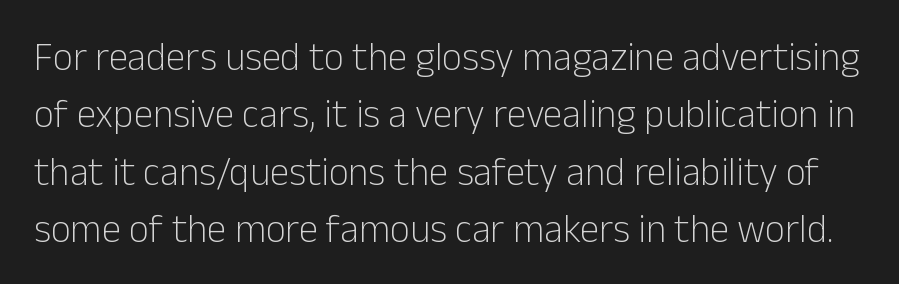
Q: Is the text bold? A: No.
Q: Is the text italic (slanted)? A: No, it is upright.
Q: Is the typeface a serif or a sans-serif typeface? A: Sans-serif.
Q: Is the text underlined? A: No.
Q: Is the spacing between letters normal or unusually wide? A: Normal.
Q: Is the spacing between lines tight, normal or loose? A: Normal.
Q: Width (condensed, normal, or wide)? A: Normal.
Q: Stroke contrast? A: Low.
Q: x-height? A: Medium.
Q: Monospaced? A: No.
